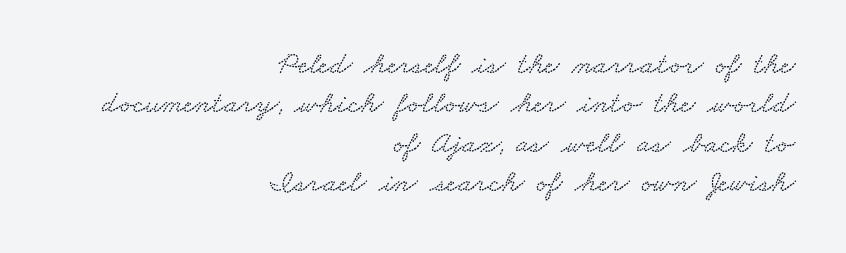
{"width": "wide", "stroke_contrast": "low", "x_height": "small", "monospaced": "no", "underline": "no", "align": "right", "line_spacing": "normal", "line_spacing_ratio": 1.27, "letter_spacing": "normal", "letter_spacing_em": 0.0, "glyph_px": 31}
